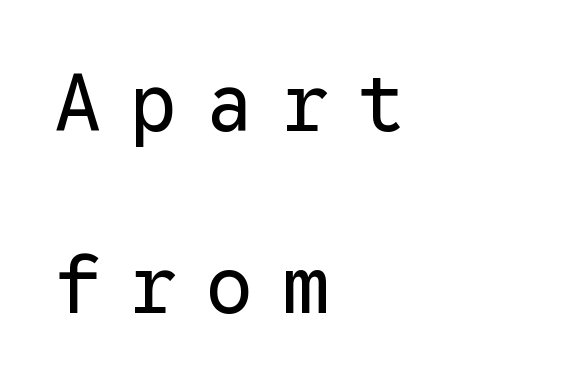
The image shows 79 px regular-weight sans-serif type, upright, monospaced; set left-aligned, loose line spacing (2.3x), unusually wide letter spacing (+0.36 em), not underlined; low stroke contrast and a medium x-height.
